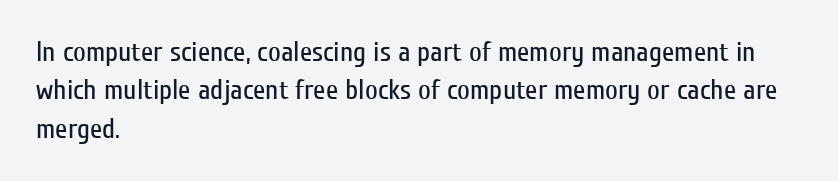
The lettering stays uniformly vertical, giving the passage a roman look. Typeset ragged right — the left edge is the straight one. The typesetting does not lean heavy: it is not bold. Spacing between characters is what you'd get straight out of the box.
